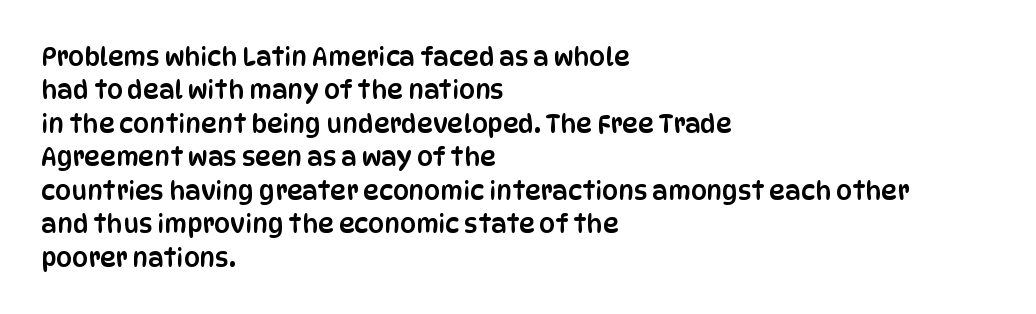
Students, observe: this is what conventionally led text looks like. Observe the ordinary spacing: letters are neighbours, not strangers. Designer's note — italics off, roman on. The specimen omits any rule beneath the text block's lines.
